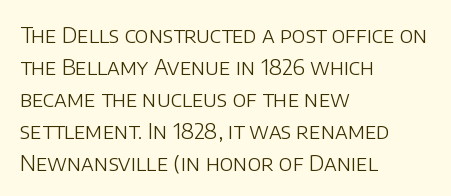
The image shows 22 px text type, upright; set left-aligned, normal line spacing (1.45x), normal letter spacing, not underlined.
